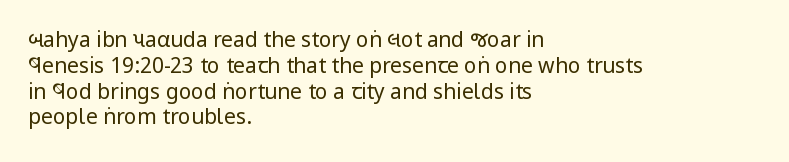
The image shows 21 px text type, upright; set left-aligned, line spacing 1.23x, normal letter spacing, not underlined.
